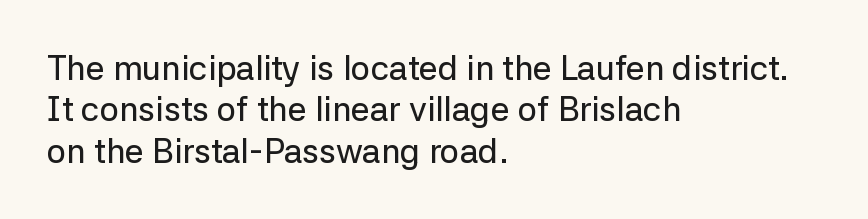
Q: Is the text italic (slanted)? A: No, it is upright.
Q: Is the typeface a serif or a sans-serif typeface? A: Sans-serif.
Q: Is the text underlined? A: No.
Q: How is the paragraph aligned? A: Left-aligned.
Q: Is the spacing between letters normal or unusually wide? A: Normal.
Q: Width (condensed, normal, or wide)? A: Normal.
Q: Stroke contrast? A: Low.
Q: x-height? A: Medium.
Q: Monospaced? A: No.
